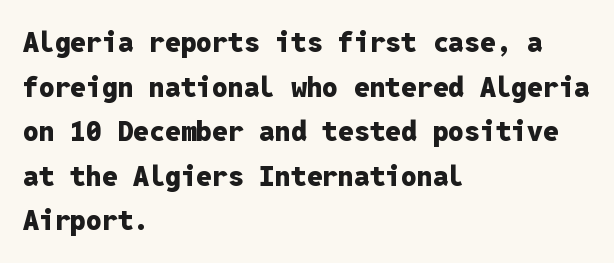
The image shows 28 px heavy sans-serif type, upright, monospaced; set left-aligned, normal line spacing (1.59x), normal letter spacing, not underlined; low stroke contrast and a medium x-height.
